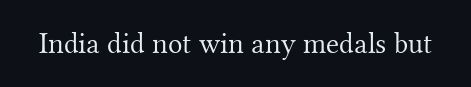
Think of a printed novel: that variable character pitch is what you see here. Glyph-to-glyph distance matches everyday printed text. A typesetter would mark this as roman, not italic. Look at the bottom of the vertical strokes: they flare into serifs here. Rule under the text: the space is simply empty. The strokes are not fattened; the text isn't bold.
